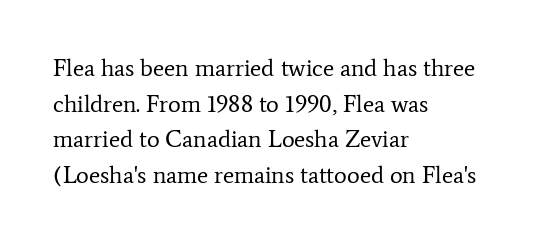
No italicization has been applied; the sample stays upright. Each line starts at the same left margin while the right side varies. Weight: regular or lighter. Compared with typical paragraphs, the rows here are spaced about the same. No extra tracking has been applied to these lines. Any mark beneath the type? The region is blank.
